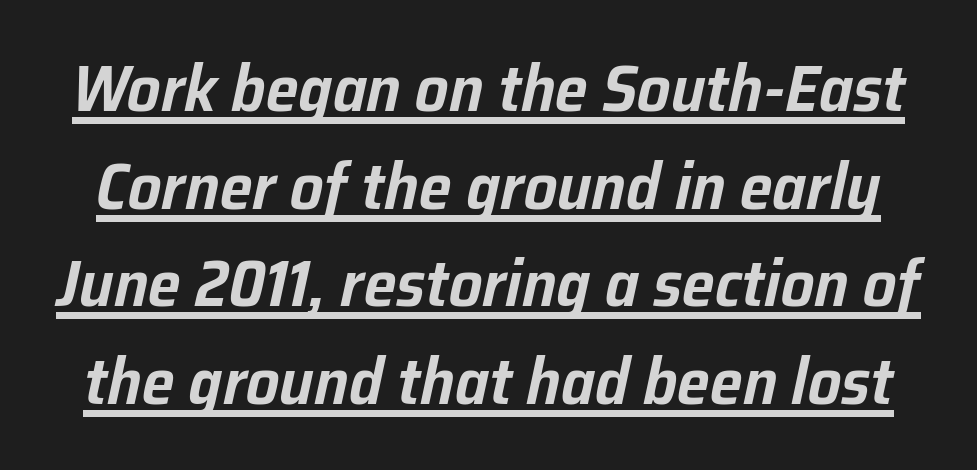
{"italic": "yes", "lean": "right", "slant_degrees": 12, "width": "normal", "stroke_contrast": "low", "x_height": "medium", "monospaced": "no", "underline": "yes", "line_spacing": "normal", "line_spacing_ratio": 1.48, "letter_spacing": "normal", "letter_spacing_em": 0.0, "glyph_px": 66}
